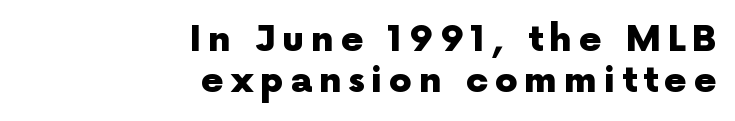
Q: Is the text bold? A: Yes.
Q: Is the text italic (slanted)? A: No, it is upright.
Q: Is the typeface a serif or a sans-serif typeface? A: Sans-serif.
Q: Is the text underlined? A: No.
Q: How is the paragraph aligned? A: Right-aligned.
Q: Is the spacing between lines tight, normal or loose? A: Tight.
Q: Width (condensed, normal, or wide)? A: Normal.
Q: x-height? A: Medium.
Q: Monospaced? A: No.
